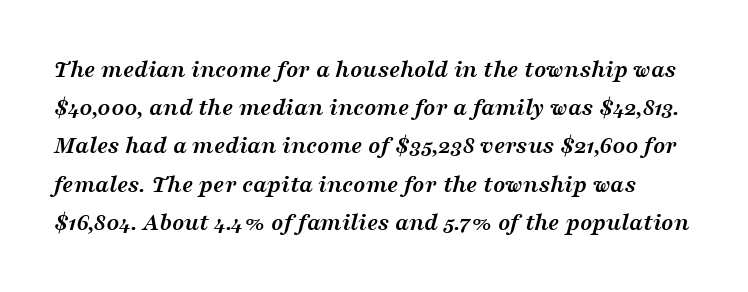
Characters are canted at an angle relative to the baseline's perpendicular. Lines of text with bare space underneath. Nothing unusual about the tracking: characters are spaced as the font intends. The sample has been set heavy, in full bold. The lines sit at an ordinary, default distance from one another.
